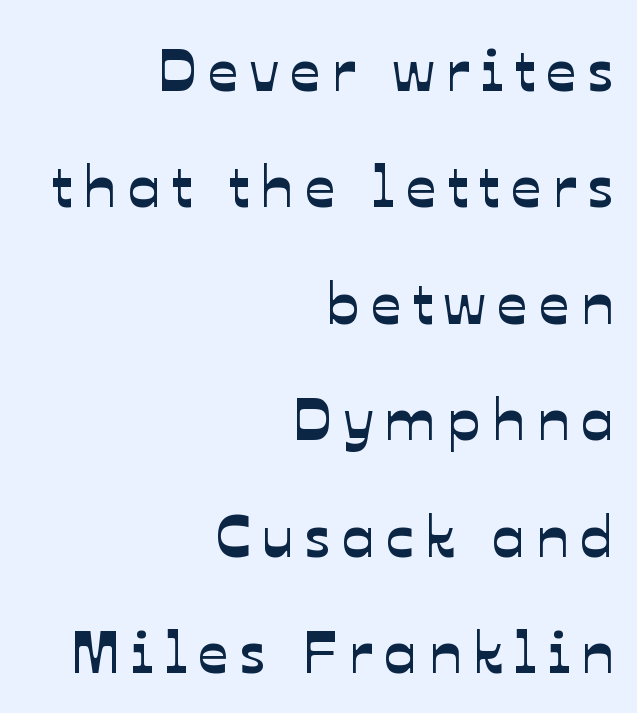
The image shows 60 px sans-serif type; set right-aligned, loose line spacing (1.94x), not underlined; low stroke contrast and a medium x-height.
